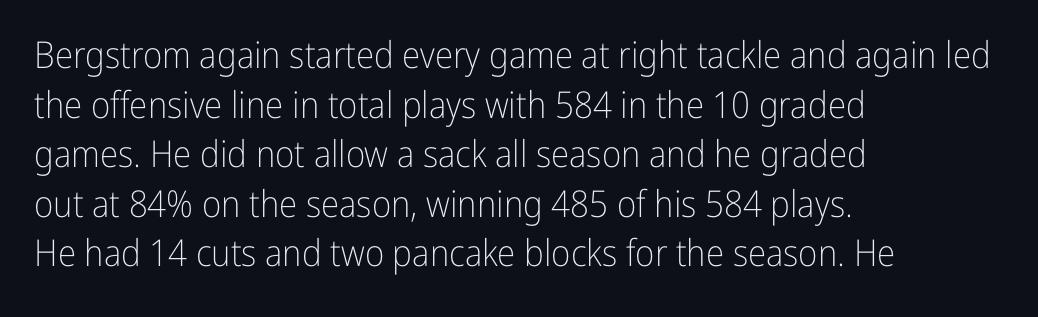
This sample uses an upright cut, with every glyph sitting square on the baseline. Regular leading. The face used here is a sans, in the tradition of grotesques and geometrics. The passage is arranged the way most books set body copy — flush left.
